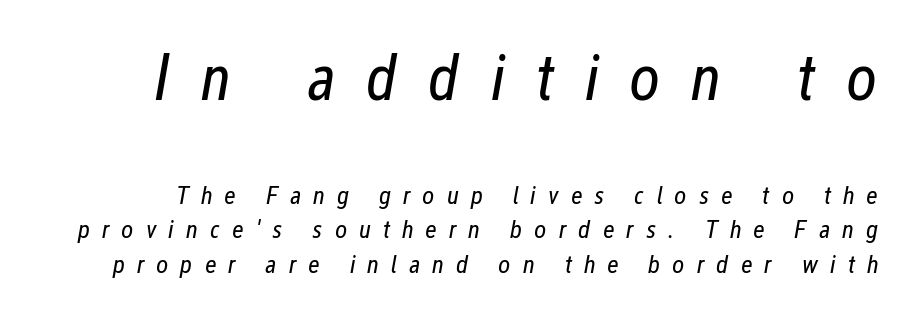
Q: Is the text bold? A: No.
Q: Is the text italic (slanted)? A: Yes, it leans right by about 12 degrees.
Q: Is the text underlined? A: No.
Q: Is the spacing between letters normal or unusually wide? A: Unusually wide.
Q: Is the spacing between lines tight, normal or loose? A: Normal.
Q: Which block of text is set in a larger size, the first (top) or the second (bottom)? A: The first (top) one.
Q: Width (condensed, normal, or wide)? A: Condensed.
Q: Stroke contrast? A: Low.
Q: x-height? A: Medium.
Q: Monospaced? A: No.
